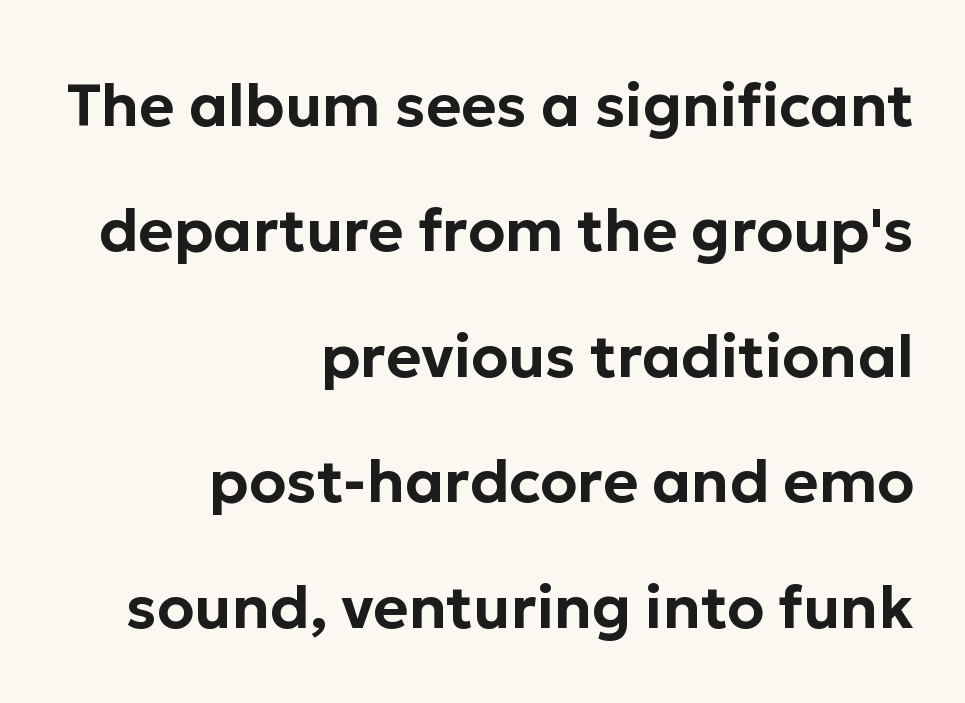
Unlike a traditional serif, this face leaves its strokes unadorned. Here the glyphs are tracked normally, forming tight word shapes. No italicization has been applied; the sample stays upright. Spacing verdict: proportional, widths tailored to each character. A typesetter would call this leading open, well beyond the default. Typeset ragged left — the right edge is the straight one.
